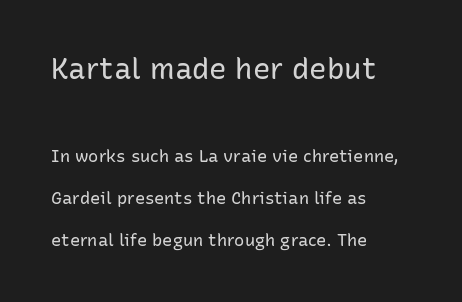
{"serif": "no", "italic": "no", "bold": "no", "weight": "regular", "width": "normal", "stroke_contrast": "low", "x_height": "medium", "monospaced": "no", "underline": "no", "align": "left", "line_spacing": "loose", "line_spacing_ratio": 2.45, "letter_spacing": "normal", "letter_spacing_em": 0.0, "larger_block": "first", "size_ratio": 1.71, "glyph_px": 29}
